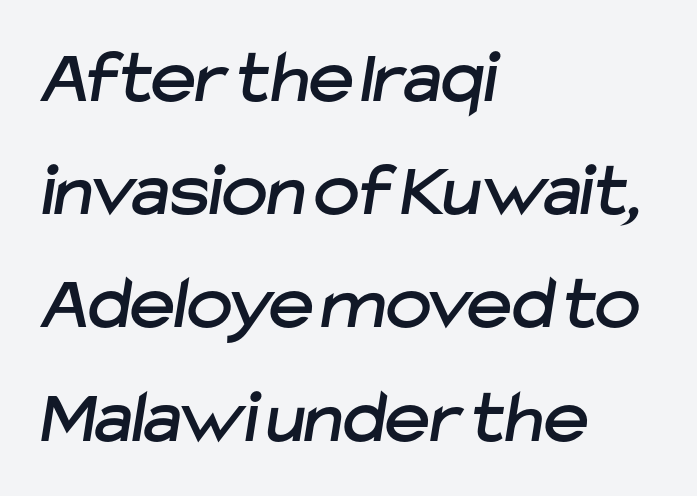
{"serif": "no", "width": "normal", "stroke_contrast": "low", "x_height": "medium", "monospaced": "no", "underline": "no", "align": "left", "line_spacing": "normal", "line_spacing_ratio": 1.47, "letter_spacing": "normal", "letter_spacing_em": 0.0, "glyph_px": 77}
